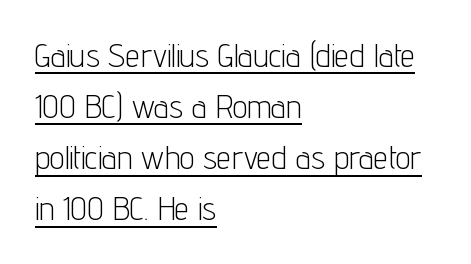
The paragraph shown leans on its left margin. Summary of vertical rhythm: regular, with standard interline spacing. This sample has the flowing, uneven cadence of proportional lettering. Ink coverage per letter is moderate at most. Default kerning and tracking; the words read as compact shapes.
